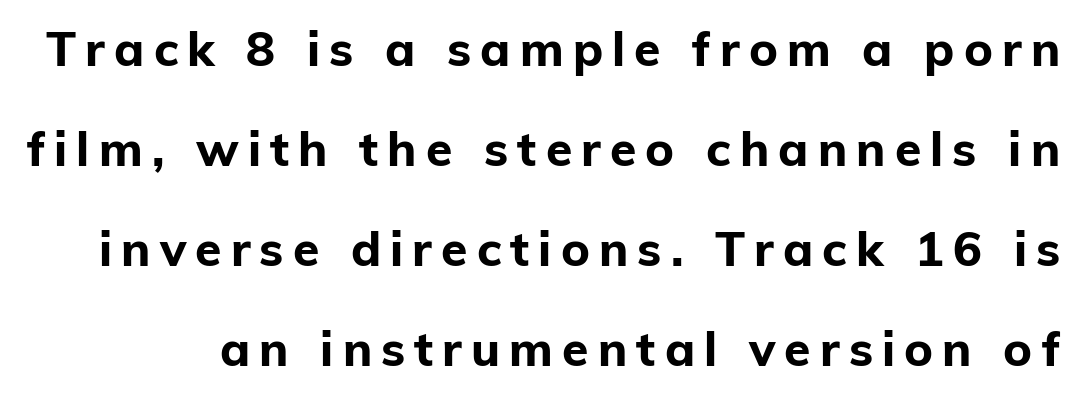
A bare baseline throughout the passage. Stroke thickness is high; the sample reads as a true bold. Here the designer chose a conventional face with non-uniform glyph widths. Is this a sans? Yes — the strokes have no serifs. Horizontal bands of white between lines are thick stripes. This is the regular roman posture of the typeface.
